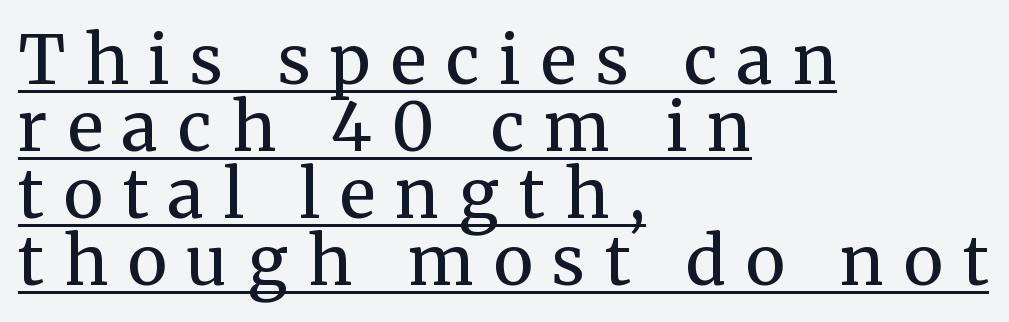
{"serif": "yes", "italic": "no", "bold": "no", "weight": "regular", "width": "normal", "stroke_contrast": "medium", "x_height": "medium", "monospaced": "no", "underline": "yes", "align": "left", "line_spacing": "tight", "line_spacing_ratio": 1.0, "letter_spacing": "wide", "letter_spacing_em": 0.3, "glyph_px": 67}
